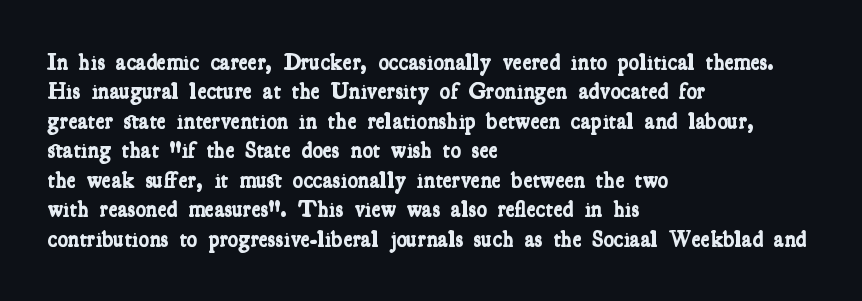
The image shows 22 px bold type; set left-aligned, normal line spacing (1.34x), normal letter spacing, not underlined.
